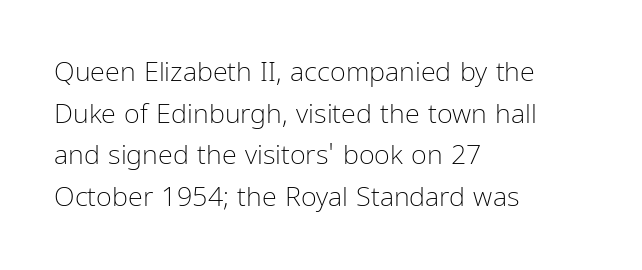
The image shows 27 px text type, upright; set left-aligned, normal line spacing (1.54x), normal letter spacing, not underlined.
